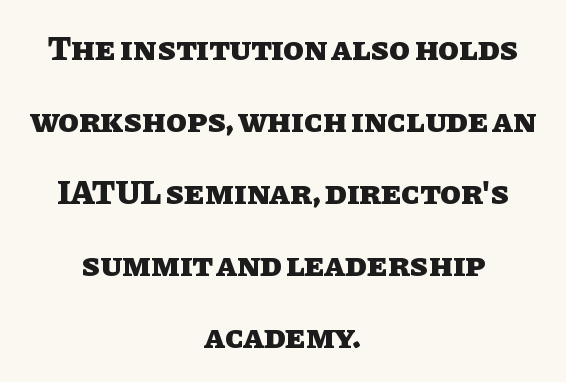
{"italic": "no", "bold": "yes", "weight": "heavy", "width": "normal", "stroke_contrast": "low", "x_height": "large", "monospaced": "no", "underline": "no", "align": "center", "line_spacing": "loose", "line_spacing_ratio": 2.12, "letter_spacing": "normal", "letter_spacing_em": 0.0, "glyph_px": 34}
